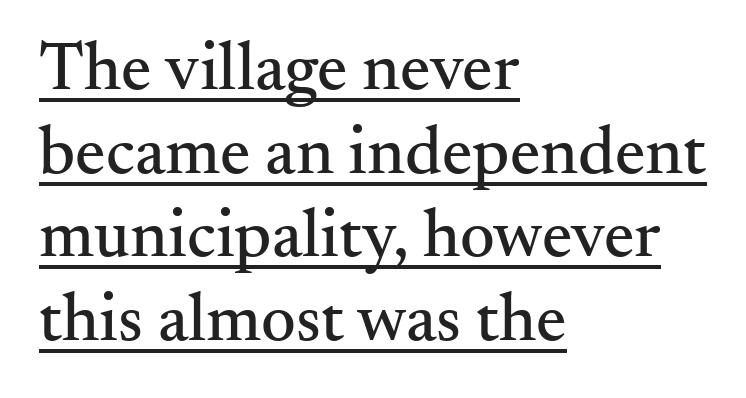
Does a line run under the words? Yes, clearly. Teacher's note: observe the even left margin — that is flush-left alignment. Style check: upright. This sample uses plain, unmodified letter spacing. This is serif lettering, the kind often seen in printed books. Note the varied advance widths — an 'i' is clearly narrower than an 'm'.
